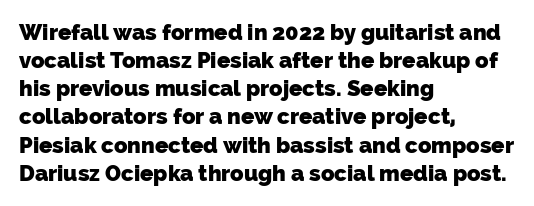
The image shows 22 px bold type; set left-aligned, normal line spacing (1.28x), normal letter spacing, not underlined.
